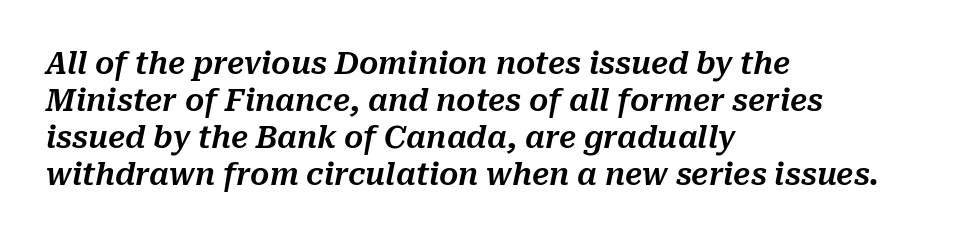
Students, note that the glyphs here touch the page at normal intervals. Does the lettering tilt? It does — this is italic. All the whitespace from short lines collects on the right. Unmarked baselines from the first word to the last.
